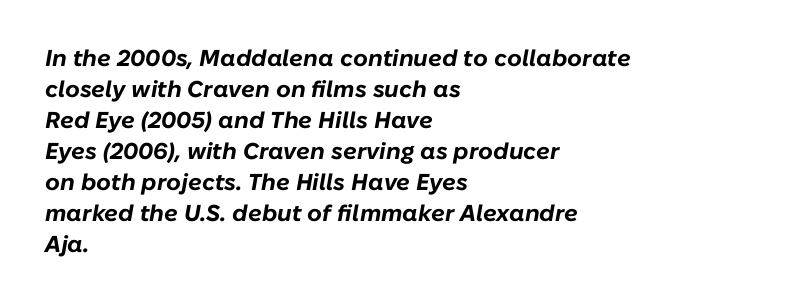
{"italic": "yes", "lean": "right", "slant_degrees": 10, "bold": "yes", "underline": "no", "align": "left", "line_spacing": "normal", "line_spacing_ratio": 1.35, "letter_spacing": "normal", "letter_spacing_em": 0.0, "glyph_px": 23}
